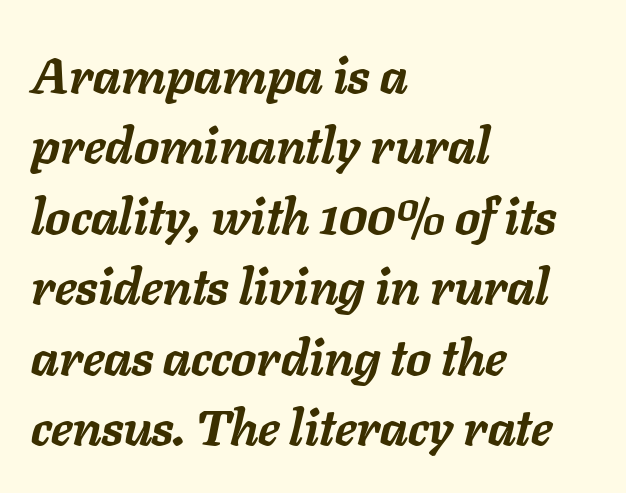
The image shows 50 px semibold type, italic (leaning right); set left-aligned, normal line spacing (1.41x), normal letter spacing, not underlined; low stroke contrast and a medium x-height.
